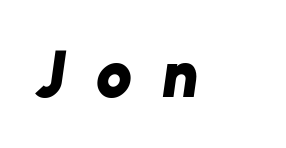
{"serif": "no", "bold": "yes", "weight": "bold", "width": "normal", "stroke_contrast": "low", "x_height": "medium", "monospaced": "no", "underline": "no", "align": "left", "letter_spacing": "wide", "letter_spacing_em": 0.47, "glyph_px": 66}
